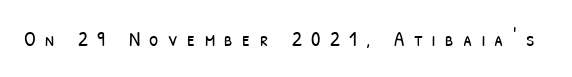
{"bold": "no", "underline": "no", "letter_spacing": "wide", "letter_spacing_em": 0.45, "glyph_px": 21}
